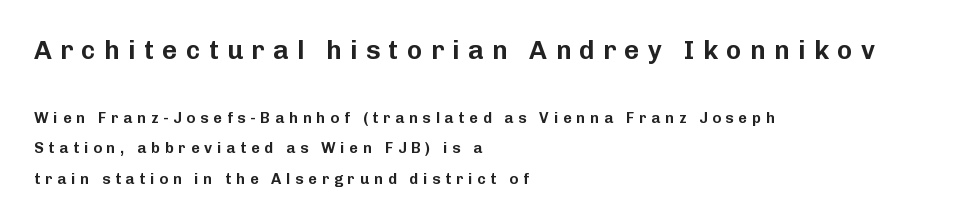
The image shows 26 px text type, upright; set left-aligned, loose line spacing (2.04x), unusually wide letter spacing (+0.32 em), not underlined; the first (top) block is 1.73x larger.
